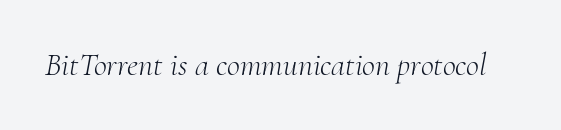
Q: Is the text bold? A: No.
Q: Is the text italic (slanted)? A: Yes, it leans right by about 10 degrees.
Q: Is the typeface a serif or a sans-serif typeface? A: Serif.
Q: Is the text underlined? A: No.
Q: Is the spacing between letters normal or unusually wide? A: Normal.
Q: Width (condensed, normal, or wide)? A: Normal.
Q: Stroke contrast? A: Medium.
Q: x-height? A: Small.
Q: Monospaced? A: No.
